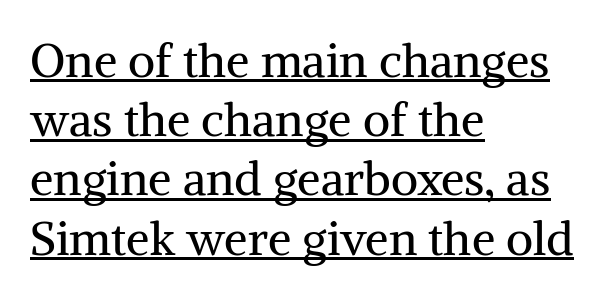
The image shows 47 px regular-weight serif type, upright; set left-aligned, normal line spacing (1.26x), normal letter spacing, underlined; medium stroke contrast and a medium x-height.
